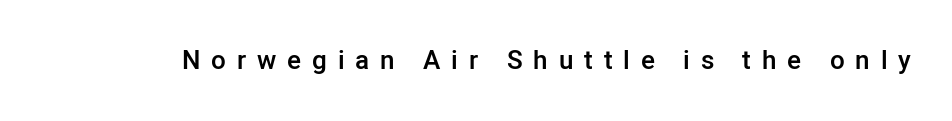
The image shows 26 px text type, upright; set unusually wide letter spacing (+0.42 em), not underlined.
